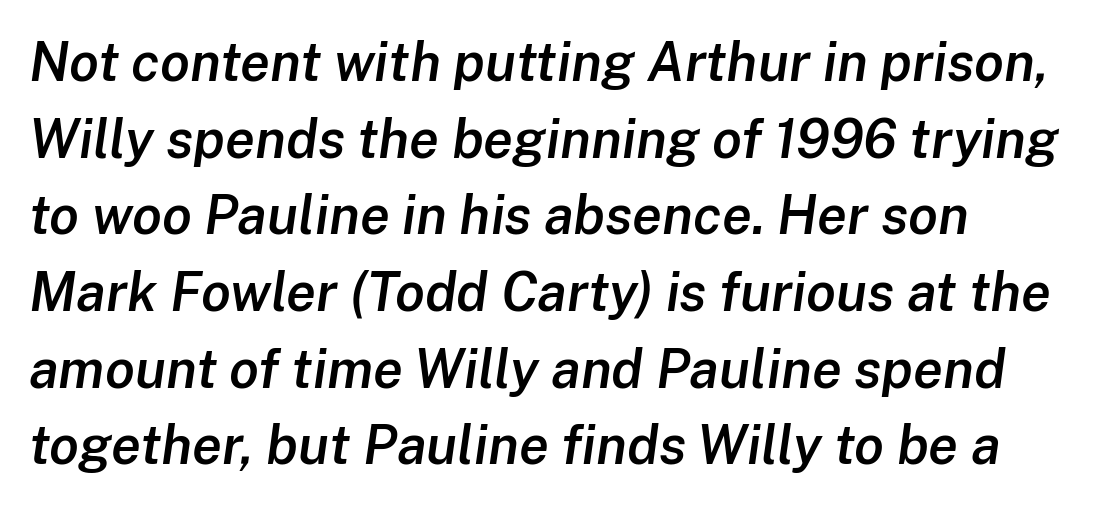
Look at the tracking — it's just the regular setting, nothing added. The rendering uses natural spacing where letterforms have individual widths. Italic: yes, the glyphs are oblique. Is there much room between lines? A standard amount, neither cramped nor airy. Is the type bold? Partly — it's a semibold, heavier than regular but not fully bold. Decoration check: the copy has no underline.
